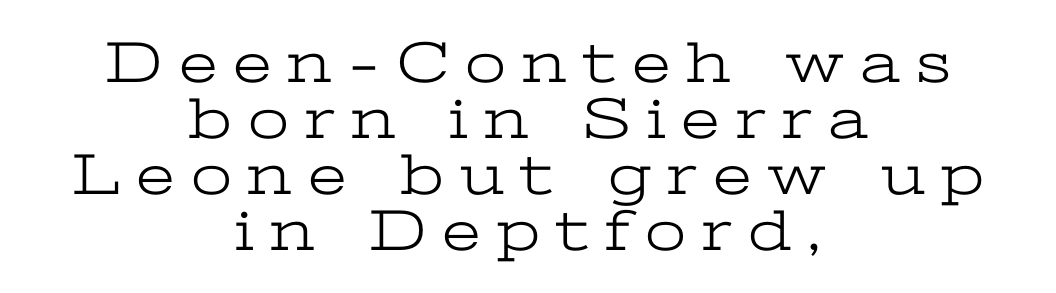
{"serif": "yes", "italic": "no", "bold": "no", "weight": "light", "width": "wide", "stroke_contrast": "low", "x_height": "medium", "monospaced": "no", "underline": "no", "align": "center", "line_spacing": "tight", "line_spacing_ratio": 0.95, "letter_spacing": "wide", "letter_spacing_em": 0.27, "glyph_px": 59}
